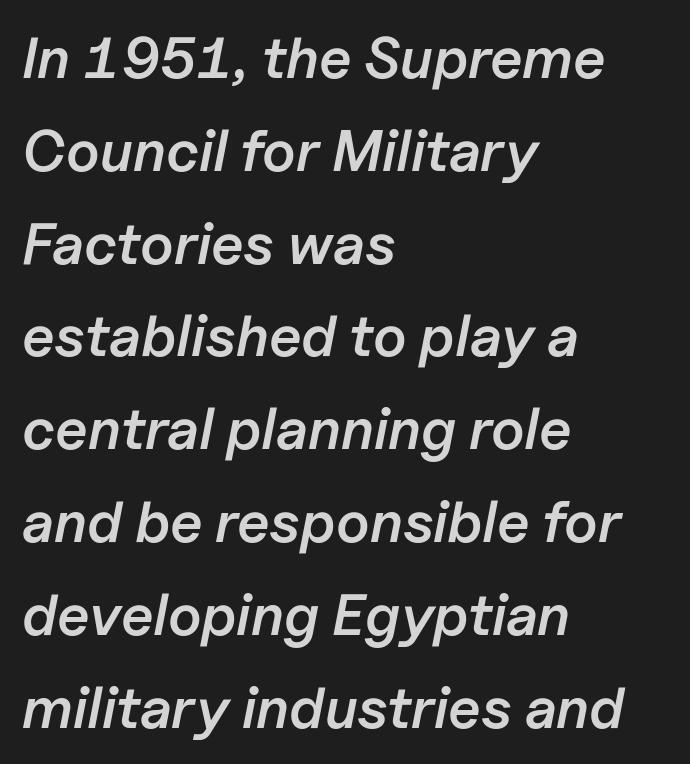
{"italic": "yes", "lean": "right", "slant_degrees": 11, "bold": "semi", "weight": "semibold", "width": "normal", "stroke_contrast": "low", "x_height": "medium", "monospaced": "no", "underline": "no", "align": "left", "line_spacing": "normal", "line_spacing_ratio": 1.6, "letter_spacing": "normal", "letter_spacing_em": 0.0, "glyph_px": 58}
